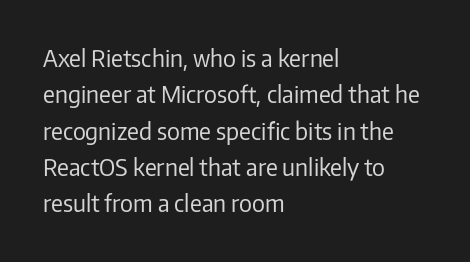
The image shows 23 px text type, upright; set left-aligned, normal line spacing (1.58x), normal letter spacing, not underlined.
